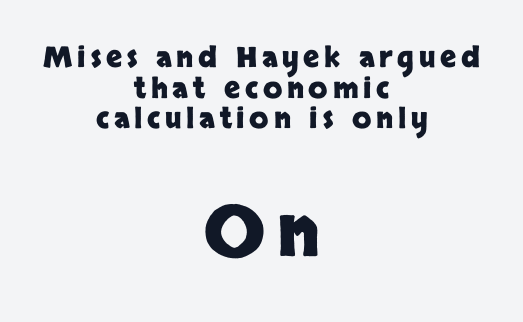
Q: Is the text bold? A: Yes.
Q: Is the text italic (slanted)? A: No, it is upright.
Q: Is the typeface a serif or a sans-serif typeface? A: Sans-serif.
Q: Is the text underlined? A: No.
Q: How is the paragraph aligned? A: Centered.
Q: Is the spacing between lines tight, normal or loose? A: Tight.
Q: Which block of text is set in a larger size, the first (top) or the second (bottom)? A: The second (bottom) one.
Q: Width (condensed, normal, or wide)? A: Normal.
Q: Stroke contrast? A: Low.
Q: x-height? A: Large.
Q: Monospaced? A: No.
